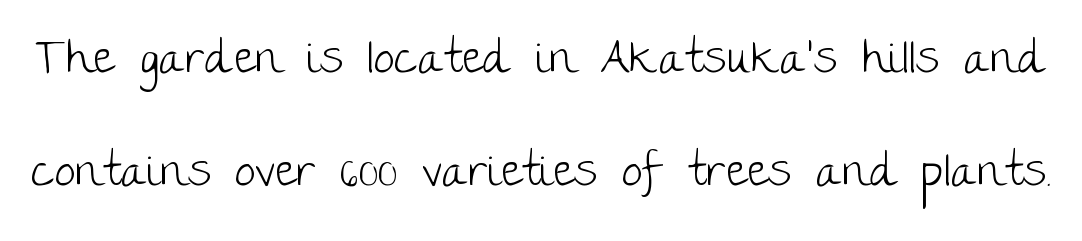
{"serif": "no", "italic": "no", "bold": "no", "weight": "light", "width": "normal", "stroke_contrast": "low", "x_height": "large", "monospaced": "no", "underline": "no", "line_spacing": "loose", "line_spacing_ratio": 2.4, "letter_spacing": "normal", "letter_spacing_em": 0.0, "glyph_px": 47}
